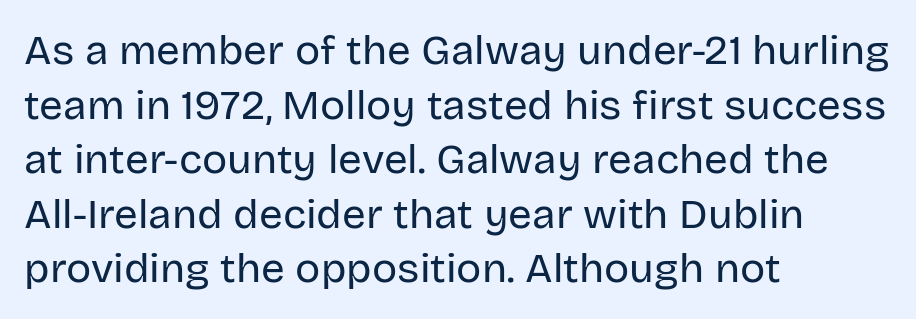
{"serif": "no", "italic": "no", "bold": "no", "weight": "regular", "width": "normal", "stroke_contrast": "low", "x_height": "large", "monospaced": "no", "underline": "no", "align": "left", "line_spacing": "normal", "line_spacing_ratio": 1.3, "letter_spacing": "normal", "letter_spacing_em": 0.0, "glyph_px": 42}
